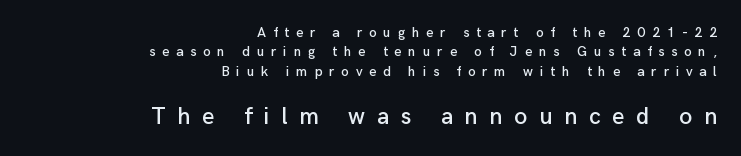
{"italic": "no", "underline": "no", "align": "right", "line_spacing": "normal", "line_spacing_ratio": 1.39, "letter_spacing": "wide", "letter_spacing_em": 0.48, "larger_block": "second", "size_ratio": 1.71, "glyph_px": 24}
